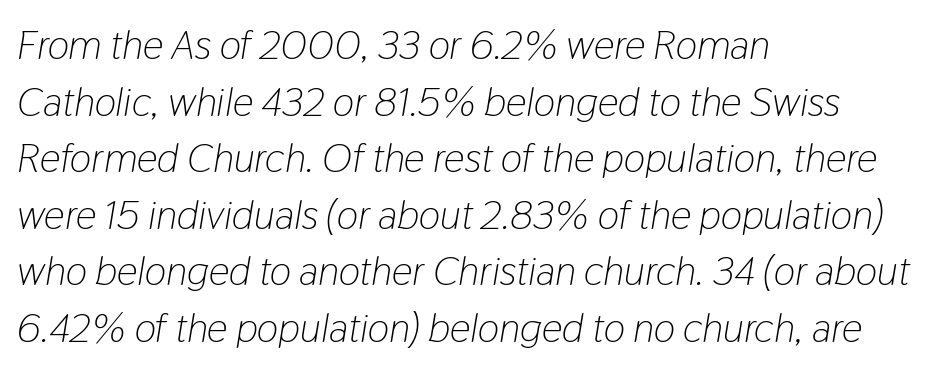
The image shows 41 px light, condensed type, italic (leaning right); set left-aligned, normal line spacing (1.38x), normal letter spacing, not underlined; low stroke contrast and a medium x-height.
